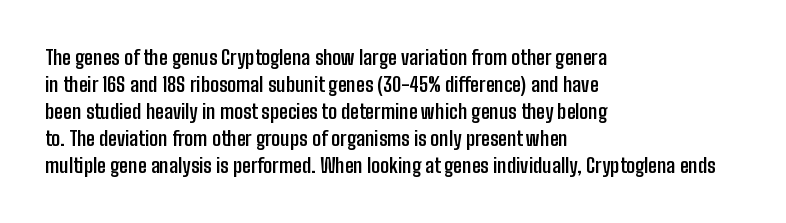
The font's upright variant was chosen for this text. Notice how the passage keeps a crisp vertical edge on the left only. Honestly, the row spacing looks completely unremarkable. Bare-footed words on every line.
